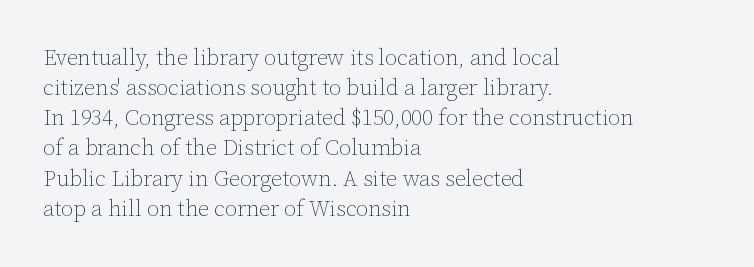
The letterforms sit shoulder to shoulder at normal distance. The space directly below the letters is spotless. Counters stay open thanks to moderate or lighter strokes. The vertical gap from one line to the next is medium. Ascenders rise straight up at ninety degrees. The ragged edge is on the right, which tells us the setting is flush left.
